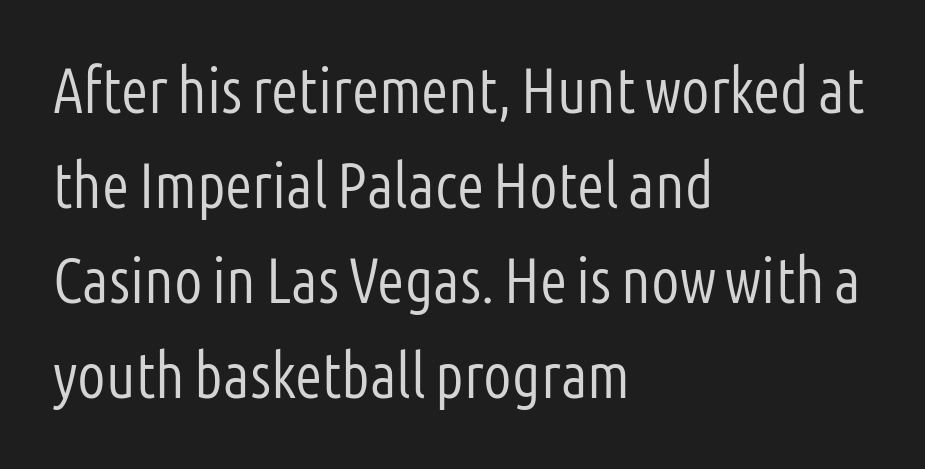
The rendering keeps characters at their native spacing. You could not count columns in this text — the font is proportionally spaced. The passage shown is not bold in any degree. Characters remain perfectly vertical along every line. What kind of face is this? One without serifs — a sans.
